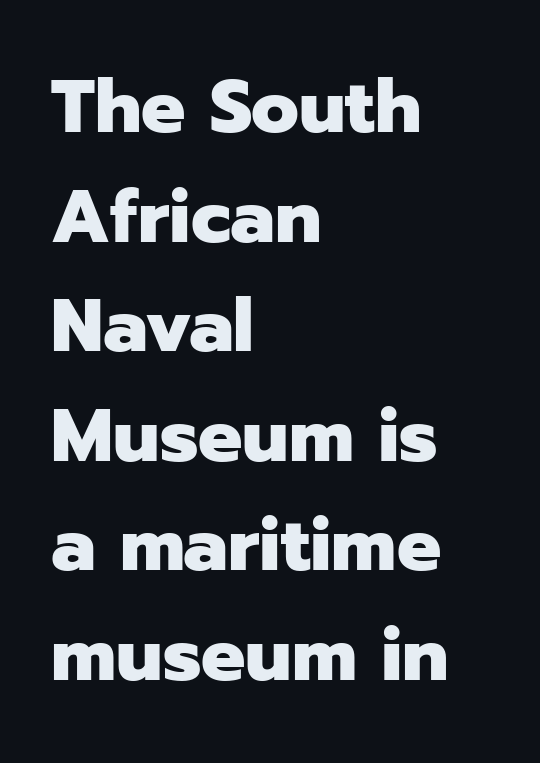
{"serif": "no", "italic": "no", "bold": "yes", "weight": "heavy", "width": "normal", "stroke_contrast": "low", "x_height": "medium", "monospaced": "no", "underline": "no", "align": "left", "line_spacing": "normal", "line_spacing_ratio": 1.48, "letter_spacing": "normal", "letter_spacing_em": 0.0, "glyph_px": 74}
